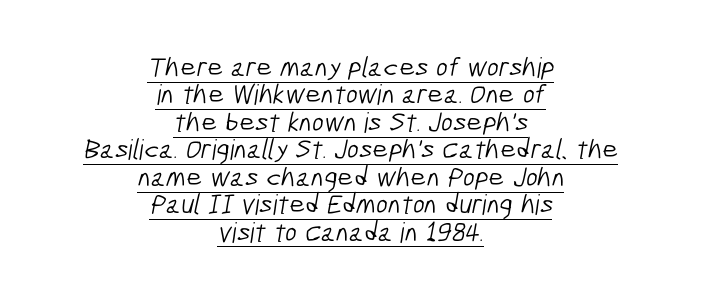
The image shows 28 px light, condensed sans-serif type; set centered, tight line spacing (0.98x), normal letter spacing, underlined; low stroke contrast and a medium x-height.
